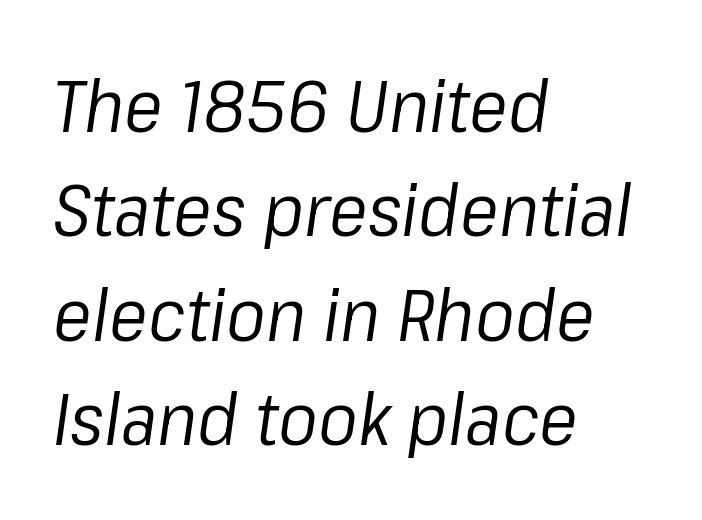
The image shows 73 px regular-weight type, italic (leaning right); set left-aligned, normal line spacing (1.43x), normal letter spacing, not underlined; low stroke contrast and a medium x-height.
